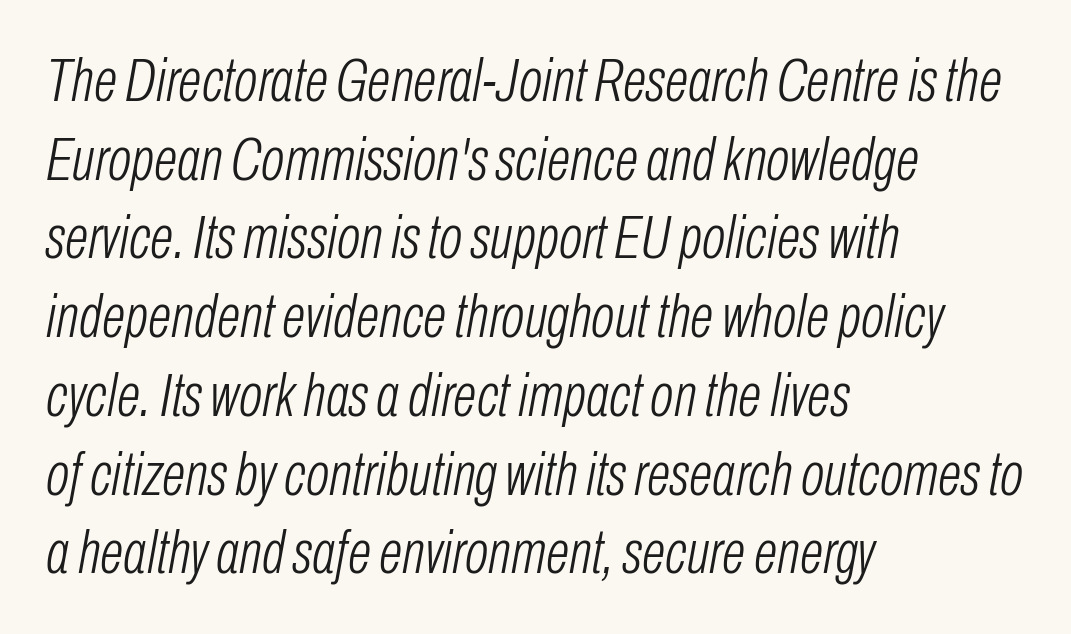
The image shows 62 px light, condensed type, italic (leaning right); set left-aligned, normal line spacing (1.27x), normal letter spacing, not underlined; low stroke contrast and a medium x-height.
